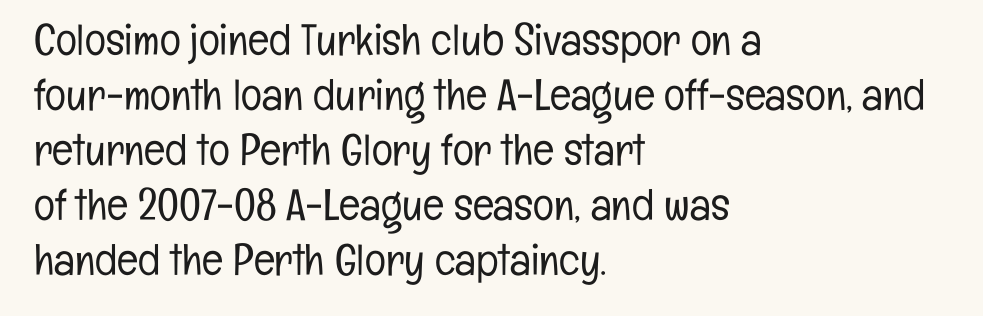
The image shows 44 px light, condensed sans-serif type, upright; set left-aligned, normal line spacing (1.25x), normal letter spacing, not underlined; low stroke contrast and a medium x-height.
